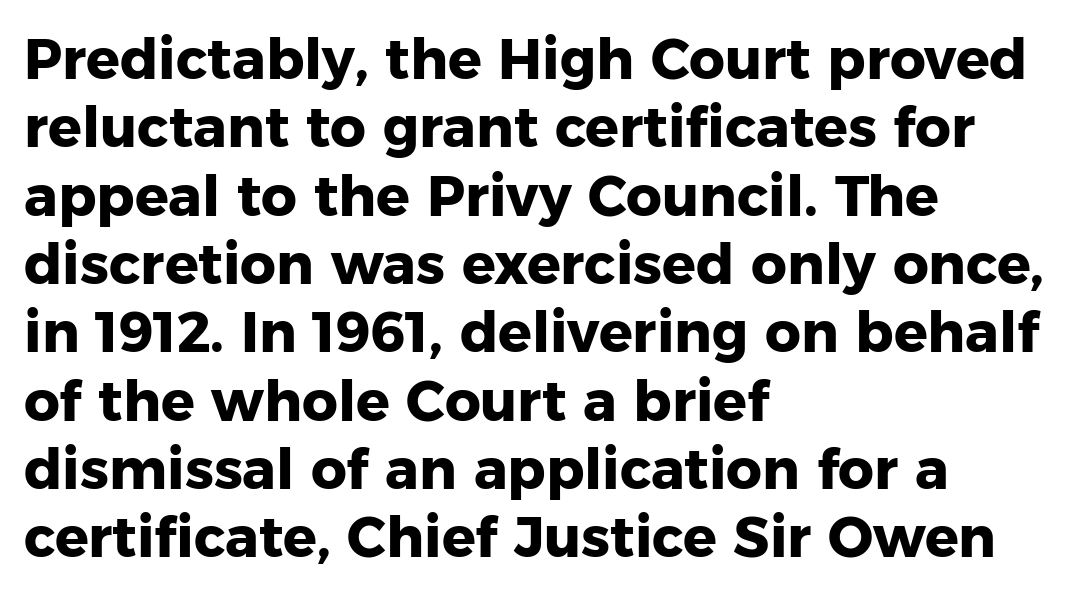
Q: Is the text bold? A: Yes.
Q: Is the text italic (slanted)? A: No, it is upright.
Q: Is the typeface a serif or a sans-serif typeface? A: Sans-serif.
Q: Is the text underlined? A: No.
Q: How is the paragraph aligned? A: Left-aligned.
Q: Is the spacing between letters normal or unusually wide? A: Normal.
Q: Width (condensed, normal, or wide)? A: Normal.
Q: Stroke contrast? A: Low.
Q: x-height? A: Medium.
Q: Monospaced? A: No.
